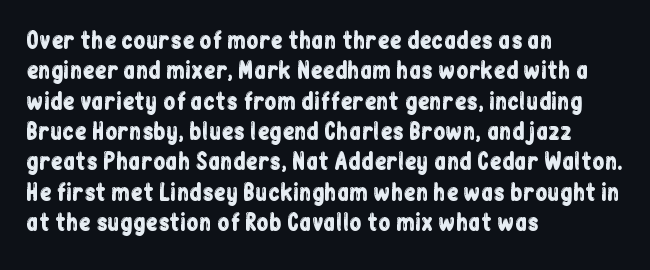
Q: Is the text italic (slanted)? A: No, it is upright.
Q: Is the text underlined? A: No.
Q: How is the paragraph aligned? A: Left-aligned.
Q: Is the spacing between letters normal or unusually wide? A: Normal.
Q: Is the spacing between lines tight, normal or loose? A: Normal.
